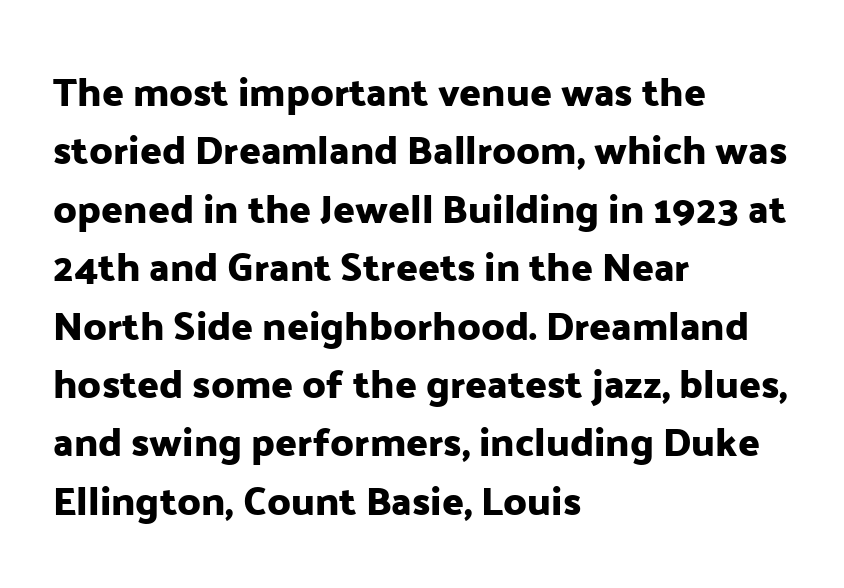
The image shows 40 px sans-serif type, upright; set left-aligned, normal line spacing (1.46x), normal letter spacing, not underlined; low stroke contrast and a medium x-height.
